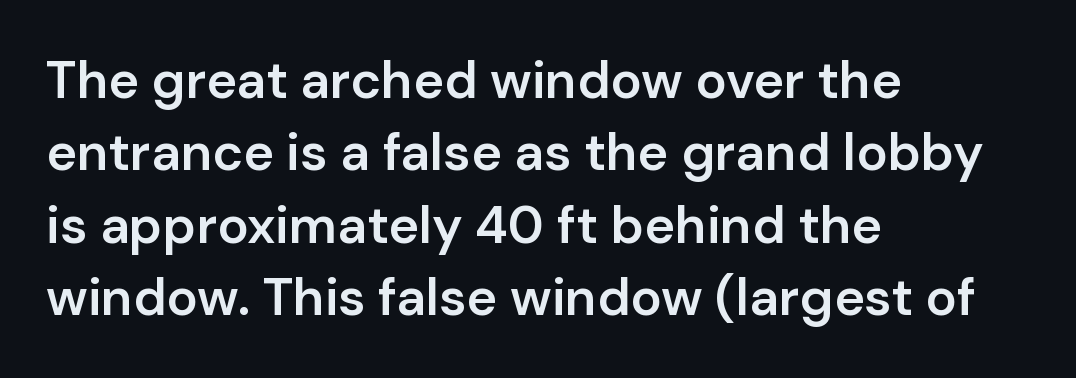
The image shows 52 px semibold sans-serif type, upright; set left-aligned, normal line spacing (1.39x), normal letter spacing, not underlined; low stroke contrast and a medium x-height.
